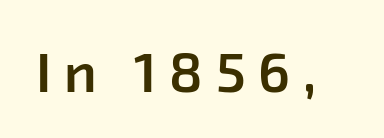
The image shows 56 px semibold sans-serif type; set unusually wide letter spacing (+0.22 em), not underlined; low stroke contrast and a medium x-height.
